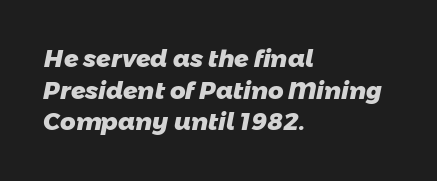
Underlining? Definitely not there. Evenly set lines give the paragraph a standard silhouette. Each line starts at the same left margin while the right side varies. The letters are bold, with thick, heavy strokes. Short note: letters normally spaced.
